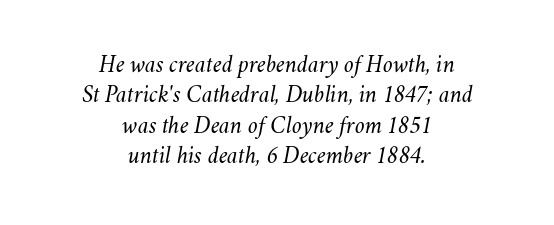
Check under the words: just untouched page. Looking at the ascenders, they clearly lean. Honestly, the row spacing looks completely unremarkable. The characters are drawn with everyday or finer stroke widths. There is no visible air inserted between adjacent glyphs. Both edges are ragged and mirror each other, which tells us the setting is centered.
